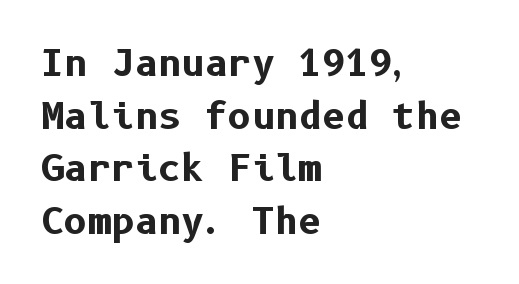
Weight: bold. The specimen omits any rule beneath the text block's lines. This is the regular roman posture of the typeface. No extra tracking has been applied to these lines.
